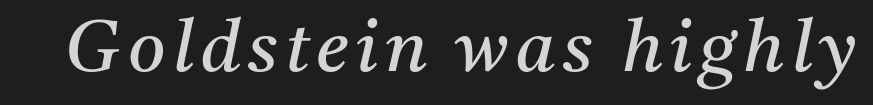
Q: Is the text bold? A: No.
Q: Is the text italic (slanted)? A: Yes, it leans right by about 11 degrees.
Q: Is the typeface a serif or a sans-serif typeface? A: Serif.
Q: Is the text underlined? A: No.
Q: Width (condensed, normal, or wide)? A: Normal.
Q: Stroke contrast? A: Medium.
Q: x-height? A: Medium.
Q: Monospaced? A: No.
